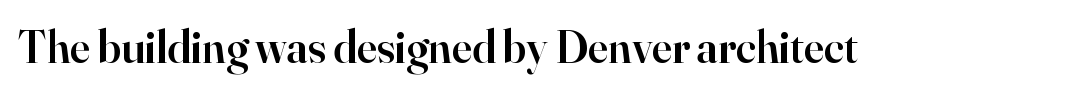
{"serif": "yes", "italic": "no", "bold": "semi", "weight": "semibold", "width": "normal", "stroke_contrast": "high", "x_height": "small", "monospaced": "no", "underline": "no", "letter_spacing": "normal", "letter_spacing_em": 0.0, "glyph_px": 46}
